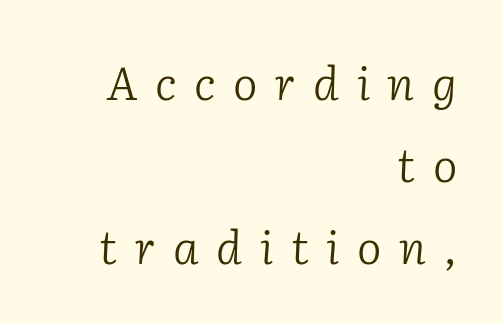
Bare-footed words on every line. Is the type slanted? Yes — the strokes lean at a clear angle. A typesetter would call this proportional, since set widths differ per character. Unbolded letterforms with no extra heft. Line endings align vertically; line beginnings do not.
